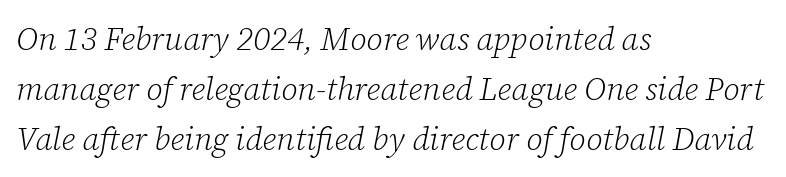
Q: Is the text bold? A: No.
Q: Is the text italic (slanted)? A: Yes, it leans right by about 12 degrees.
Q: Is the typeface a serif or a sans-serif typeface? A: Serif.
Q: Is the text underlined? A: No.
Q: How is the paragraph aligned? A: Left-aligned.
Q: Is the spacing between letters normal or unusually wide? A: Normal.
Q: Is the spacing between lines tight, normal or loose? A: Normal.
Q: Width (condensed, normal, or wide)? A: Normal.
Q: Stroke contrast? A: Low.
Q: x-height? A: Medium.
Q: Monospaced? A: No.
